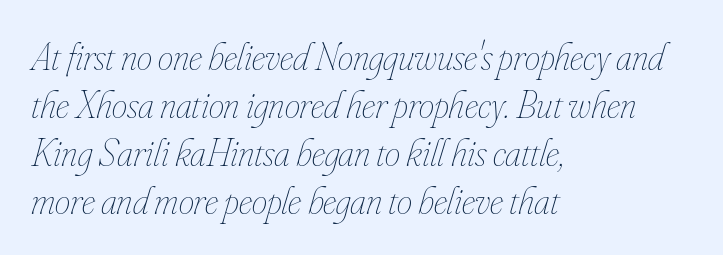
A typesetter would mark this as italic. Characters follow at the spacing the type designer built in. A bare baseline throughout the passage. Compared with a typical body face, this is equally light or lighter still.
